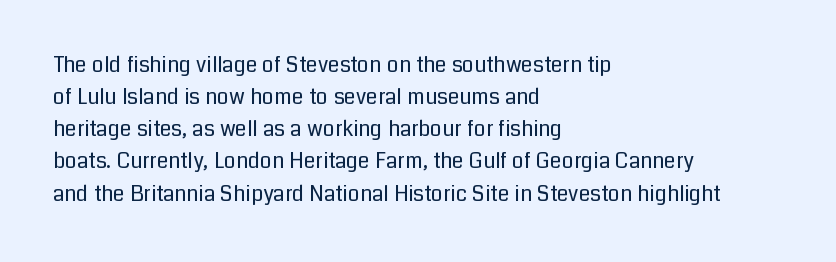
The image shows 21 px text type, upright; set left-aligned, normal line spacing (1.53x), normal letter spacing, not underlined.
